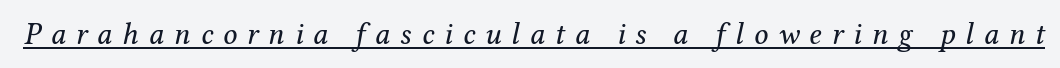
The font family rendered here belongs to the serif group. The letters advance in unequal steps, a hallmark of proportional type. These glyphs show unthickened strokes, regular width or finer. Like a heading marked for emphasis, these lines bear an underscore.
